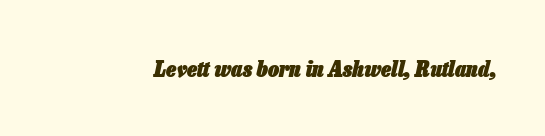
Q: Is the text bold? A: Yes.
Q: Is the text italic (slanted)? A: Yes, it leans right by about 13 degrees.
Q: Is the text underlined? A: No.
Q: Is the spacing between letters normal or unusually wide? A: Normal.
